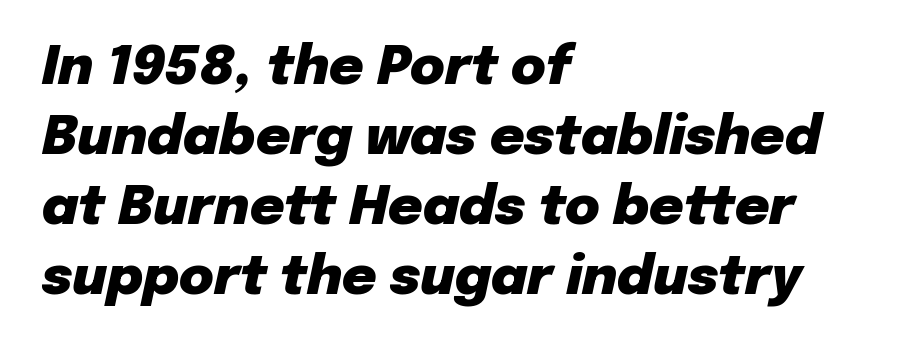
Q: Is the text bold? A: Yes.
Q: Is the text italic (slanted)? A: Yes, it leans right by about 12 degrees.
Q: Is the text underlined? A: No.
Q: How is the paragraph aligned? A: Left-aligned.
Q: Is the spacing between letters normal or unusually wide? A: Normal.
Q: Is the spacing between lines tight, normal or loose? A: Normal.
Q: Width (condensed, normal, or wide)? A: Normal.
Q: Stroke contrast? A: Low.
Q: x-height? A: Medium.
Q: Monospaced? A: No.
